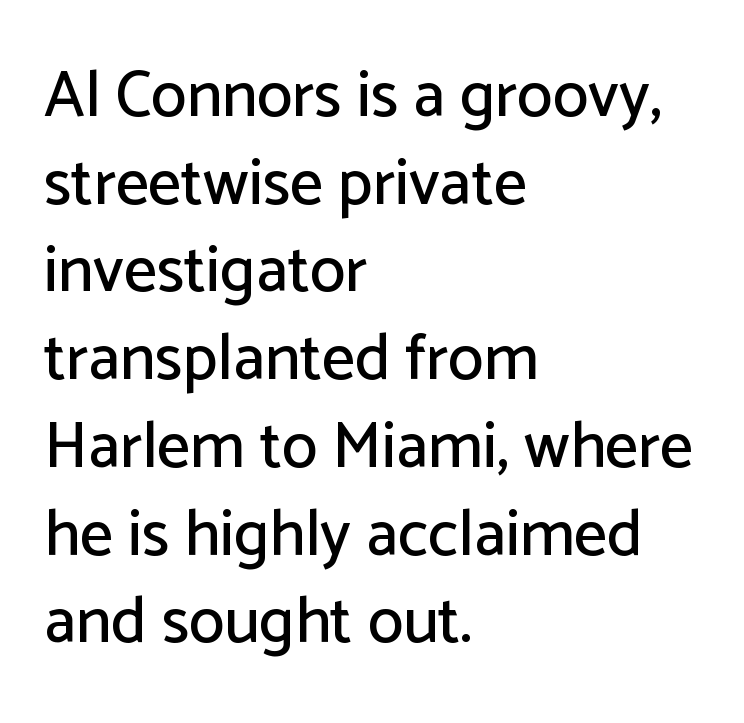
The image shows 65 px sans-serif type, upright; set left-aligned, normal line spacing (1.35x), normal letter spacing, not underlined; low stroke contrast and a medium x-height.
